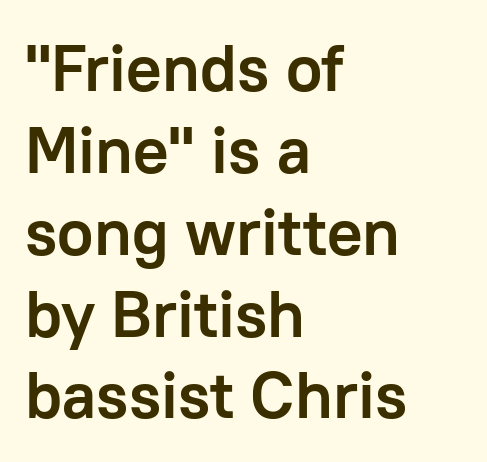
{"serif": "no", "italic": "no", "bold": "yes", "weight": "semibold", "width": "normal", "stroke_contrast": "low", "x_height": "medium", "monospaced": "no", "underline": "no", "align": "left", "line_spacing_ratio": 1.24, "letter_spacing": "normal", "letter_spacing_em": 0.0, "glyph_px": 66}
